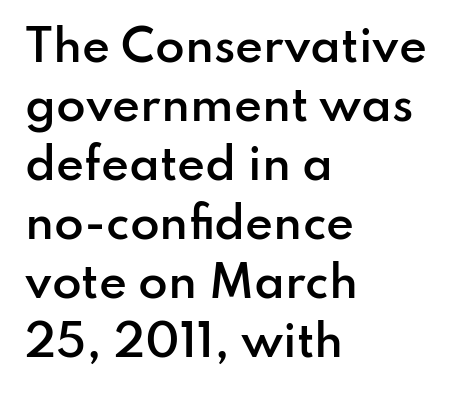
Q: Is the text bold? A: Semi-bold.
Q: Is the text italic (slanted)? A: No, it is upright.
Q: Is the typeface a serif or a sans-serif typeface? A: Sans-serif.
Q: Is the text underlined? A: No.
Q: How is the paragraph aligned? A: Left-aligned.
Q: Is the spacing between letters normal or unusually wide? A: Normal.
Q: Is the spacing between lines tight, normal or loose? A: Normal.
Q: Width (condensed, normal, or wide)? A: Normal.
Q: Stroke contrast? A: Low.
Q: x-height? A: Small.
Q: Monospaced? A: No.
